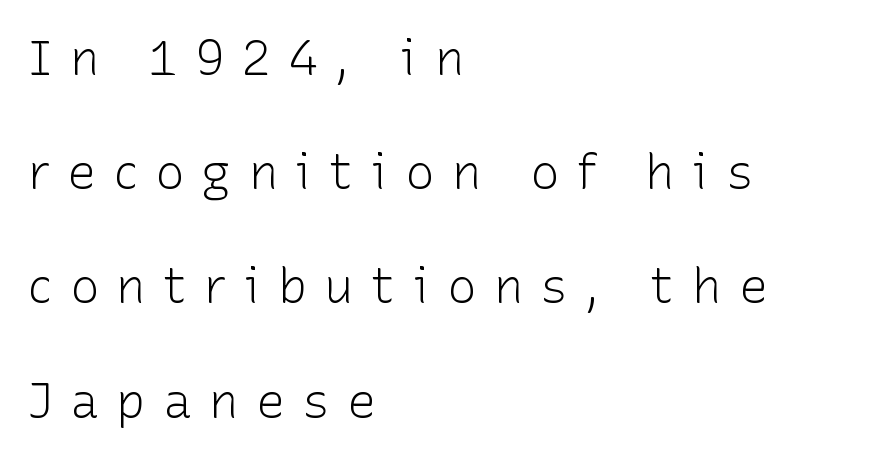
The image shows 49 px light sans-serif type, upright; set left-aligned, loose line spacing (2.33x), unusually wide letter spacing (+0.35 em), not underlined; low stroke contrast and a medium x-height.
